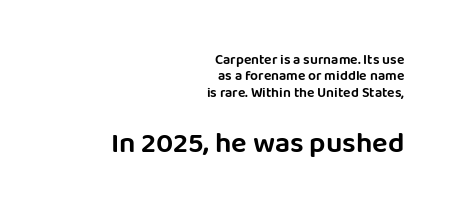
{"serif": "no", "italic": "no", "width": "normal", "stroke_contrast": "low", "x_height": "large", "monospaced": "no", "underline": "no", "align": "right", "line_spacing_ratio": 1.17, "letter_spacing": "normal", "letter_spacing_em": 0.0, "larger_block": "second", "size_ratio": 2.07, "glyph_px": 29}
